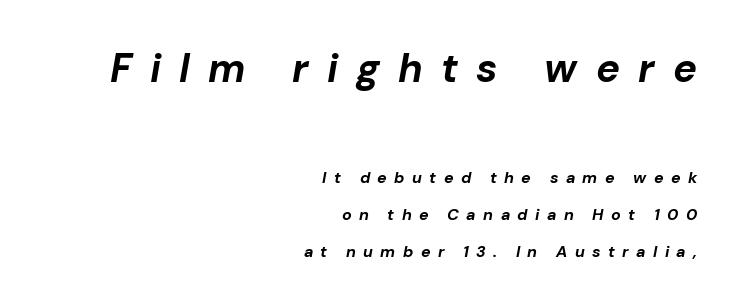
{"italic": "yes", "lean": "right", "slant_degrees": 10, "bold": "yes", "weight": "bold", "width": "normal", "stroke_contrast": "low", "x_height": "medium", "monospaced": "no", "underline": "no", "align": "right", "line_spacing": "loose", "line_spacing_ratio": 2.32, "letter_spacing": "wide", "letter_spacing_em": 0.46, "larger_block": "first", "size_ratio": 2.5, "glyph_px": 40}
